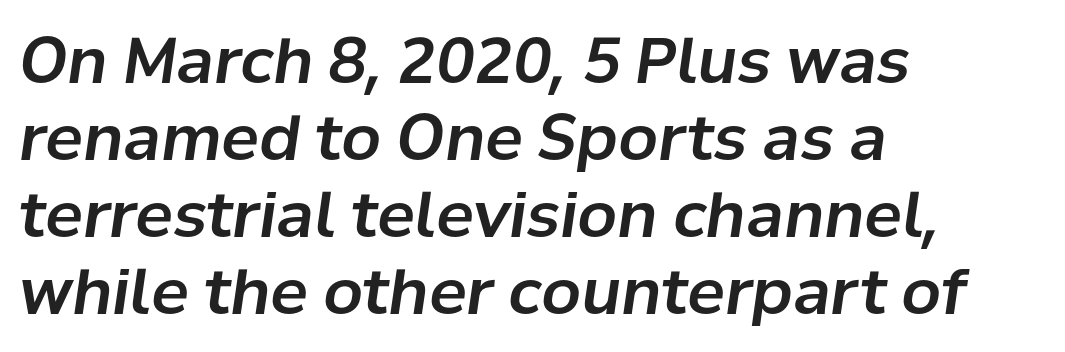
Q: Is the text italic (slanted)? A: Yes, it leans right by about 8 degrees.
Q: Is the text underlined? A: No.
Q: How is the paragraph aligned? A: Left-aligned.
Q: Is the spacing between letters normal or unusually wide? A: Normal.
Q: Width (condensed, normal, or wide)? A: Normal.
Q: Stroke contrast? A: Low.
Q: x-height? A: Medium.
Q: Monospaced? A: No.
